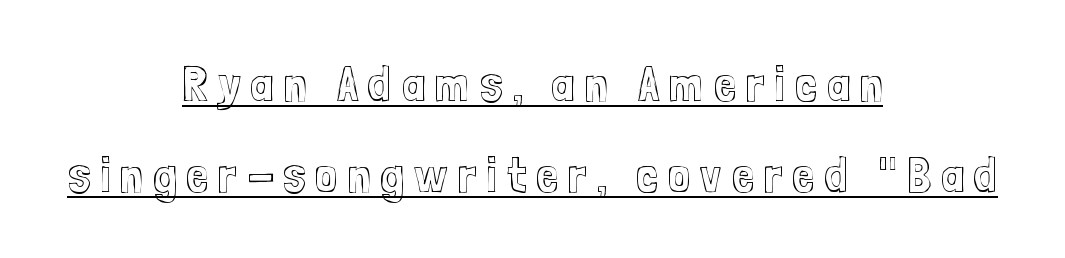
Q: Is the text italic (slanted)? A: No, it is upright.
Q: Is the text underlined? A: Yes.
Q: How is the paragraph aligned? A: Centered.
Q: Is the spacing between letters normal or unusually wide? A: Unusually wide.
Q: Width (condensed, normal, or wide)? A: Condensed.
Q: x-height? A: Medium.
Q: Monospaced? A: No.
